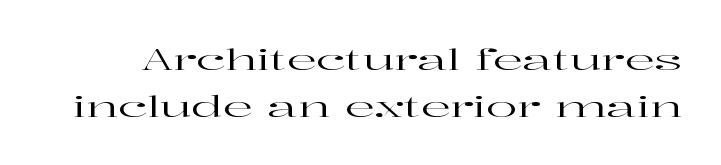
{"serif": "yes", "italic": "no", "width": "wide", "stroke_contrast": "high", "x_height": "medium", "monospaced": "no", "underline": "no", "line_spacing": "normal", "line_spacing_ratio": 1.62, "letter_spacing": "normal", "letter_spacing_em": 0.0, "glyph_px": 29}
